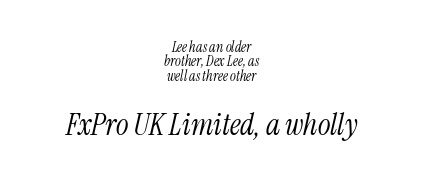
{"serif": "yes", "italic": "yes", "lean": "right", "slant_degrees": 13, "bold": "no", "weight": "light", "width": "condensed", "stroke_contrast": "medium", "x_height": "medium", "monospaced": "no", "underline": "no", "align": "center", "line_spacing": "tight", "line_spacing_ratio": 1.02, "letter_spacing": "normal", "letter_spacing_em": 0.0, "larger_block": "second", "size_ratio": 2.14, "glyph_px": 30}
